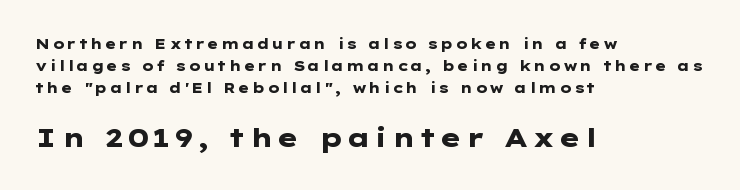
Q: Is the text bold? A: Yes.
Q: Is the text italic (slanted)? A: No, it is upright.
Q: Is the text underlined? A: No.
Q: How is the paragraph aligned? A: Left-aligned.
Q: Is the spacing between lines tight, normal or loose? A: Normal.
Q: Which block of text is set in a larger size, the first (top) or the second (bottom)? A: The second (bottom) one.
